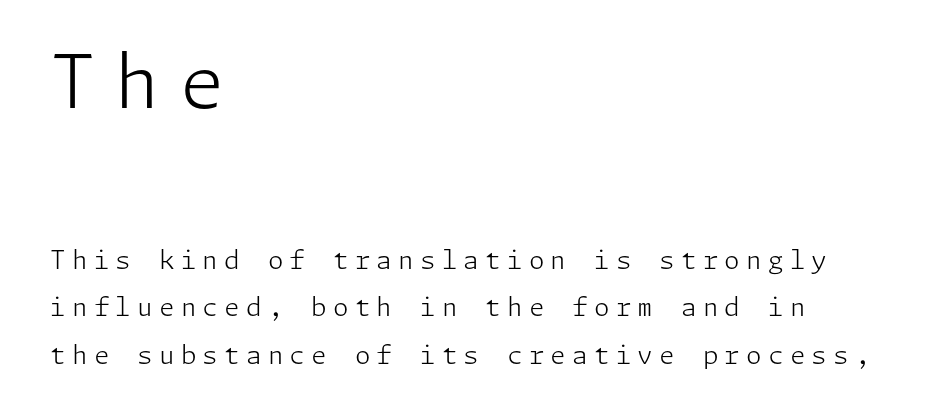
The image shows 74 px light sans-serif type, upright; set left-aligned, line spacing 1.89x, unusually wide letter spacing (+0.25 em), not underlined; the first (top) block is 2.96x larger; low stroke contrast and a medium x-height.
